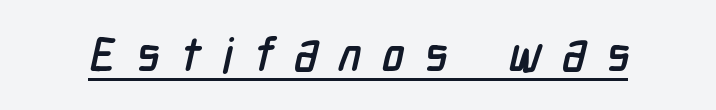
Q: Is the typeface a serif or a sans-serif typeface? A: Sans-serif.
Q: Is the text underlined? A: Yes.
Q: Is the spacing between letters normal or unusually wide? A: Unusually wide.
Q: Width (condensed, normal, or wide)? A: Condensed.
Q: Stroke contrast? A: Low.
Q: x-height? A: Medium.
Q: Monospaced? A: No.
